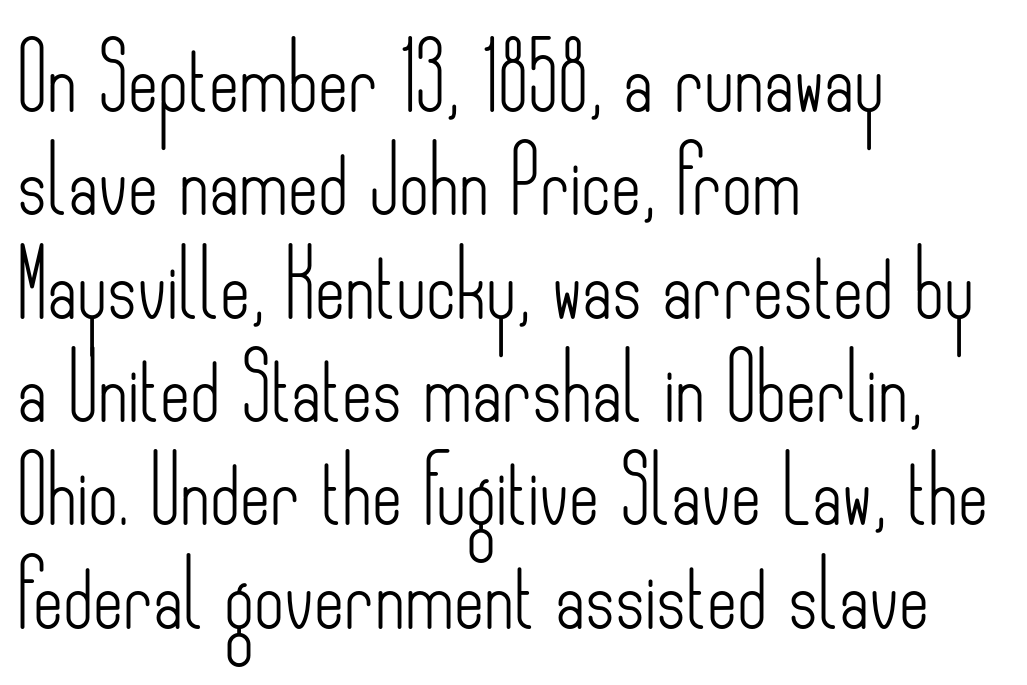
Q: Is the text bold? A: No.
Q: Is the text italic (slanted)? A: No, it is upright.
Q: Is the typeface a serif or a sans-serif typeface? A: Sans-serif.
Q: Is the text underlined? A: No.
Q: How is the paragraph aligned? A: Left-aligned.
Q: Is the spacing between letters normal or unusually wide? A: Normal.
Q: Is the spacing between lines tight, normal or loose? A: Normal.
Q: Width (condensed, normal, or wide)? A: Condensed.
Q: Stroke contrast? A: Low.
Q: x-height? A: Small.
Q: Monospaced? A: No.
